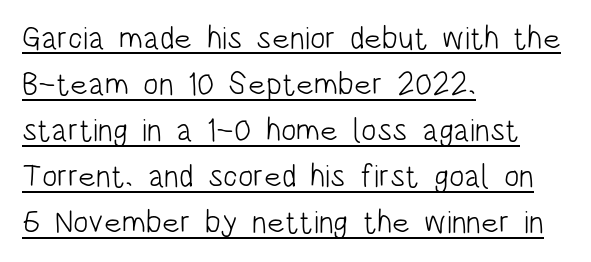
{"serif": "no", "italic": "no", "bold": "no", "weight": "light", "width": "condensed", "stroke_contrast": "low", "x_height": "large", "monospaced": "no", "underline": "yes", "align": "left", "line_spacing": "normal", "line_spacing_ratio": 1.44, "letter_spacing": "normal", "letter_spacing_em": 0.0, "glyph_px": 32}
